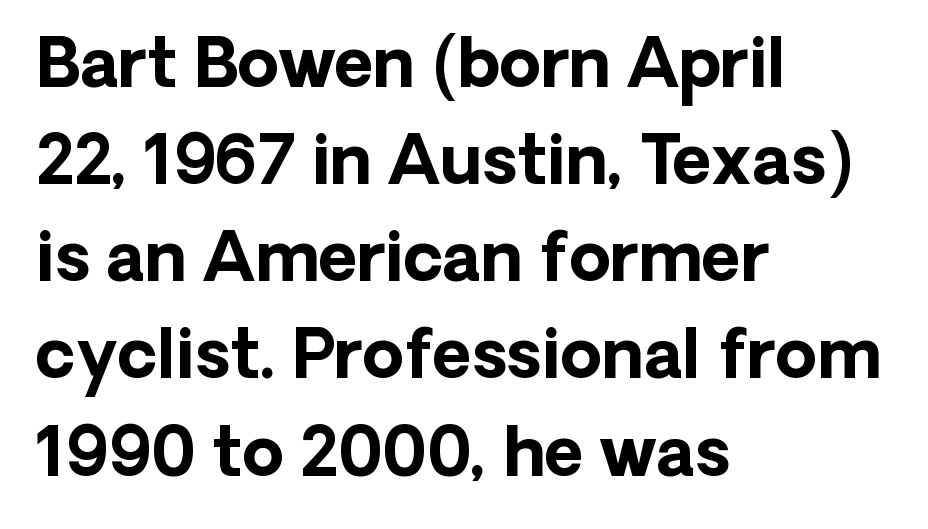
{"serif": "no", "italic": "no", "bold": "yes", "weight": "bold", "width": "normal", "stroke_contrast": "low", "x_height": "medium", "monospaced": "no", "underline": "no", "align": "left", "line_spacing": "normal", "line_spacing_ratio": 1.45, "letter_spacing": "normal", "letter_spacing_em": 0.0, "glyph_px": 67}
